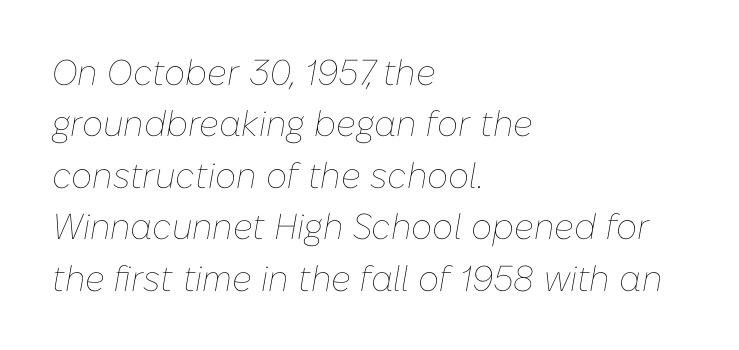
Q: Is the text bold? A: No.
Q: Is the text italic (slanted)? A: Yes, it leans right by about 10 degrees.
Q: Is the text underlined? A: No.
Q: How is the paragraph aligned? A: Left-aligned.
Q: Is the spacing between letters normal or unusually wide? A: Normal.
Q: Is the spacing between lines tight, normal or loose? A: Normal.
Q: Width (condensed, normal, or wide)? A: Normal.
Q: Stroke contrast? A: Low.
Q: x-height? A: Medium.
Q: Monospaced? A: No.
